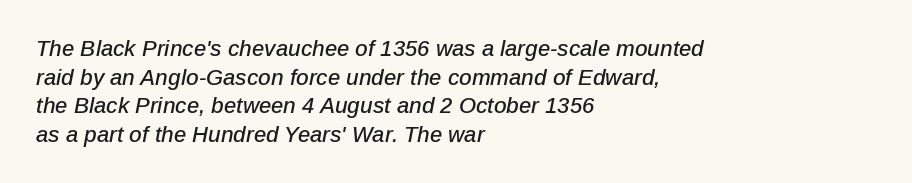
{"italic": "yes", "lean": "right", "slant_degrees": 12, "underline": "no", "align": "left", "line_spacing": "normal", "line_spacing_ratio": 1.3, "letter_spacing": "normal", "letter_spacing_em": 0.0, "glyph_px": 22}
